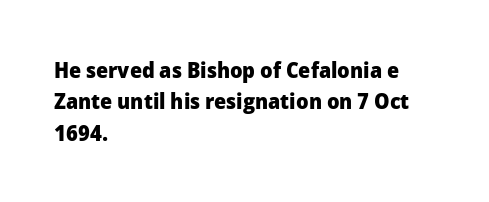
The image shows 22 px bold type, upright; set left-aligned, normal line spacing (1.43x), normal letter spacing, not underlined.
